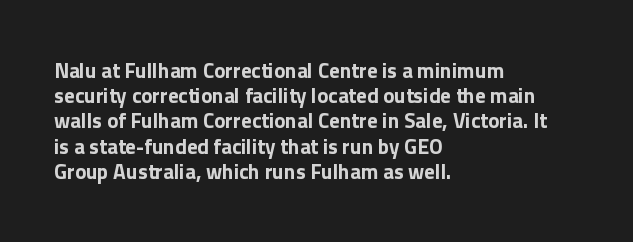
Each line starts at the same left margin while the right side varies. Upright lettering throughout. What stands out about the letter spacing? Nothing — it is the standard amount. Check the space under the baseline: it is left empty. The typesetting leans heavy: a genuine bold.
